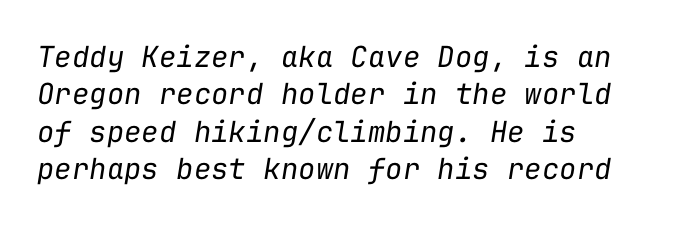
{"italic": "yes", "lean": "right", "slant_degrees": 9, "bold": "no", "weight": "regular", "width": "normal", "stroke_contrast": "low", "x_height": "medium", "monospaced": "yes", "underline": "no", "align": "left", "line_spacing": "normal", "line_spacing_ratio": 1.29, "letter_spacing": "normal", "letter_spacing_em": 0.0, "glyph_px": 29}
